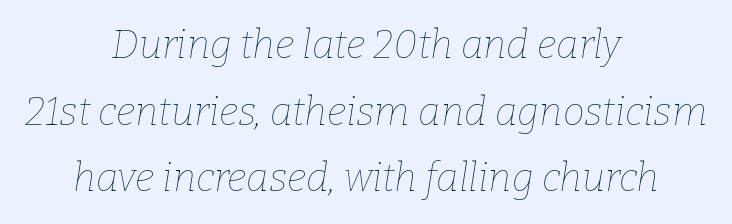
The image shows 39 px thin type, italic (leaning right); set centered, line spacing 1.71x, normal letter spacing, not underlined; low stroke contrast and a medium x-height.
